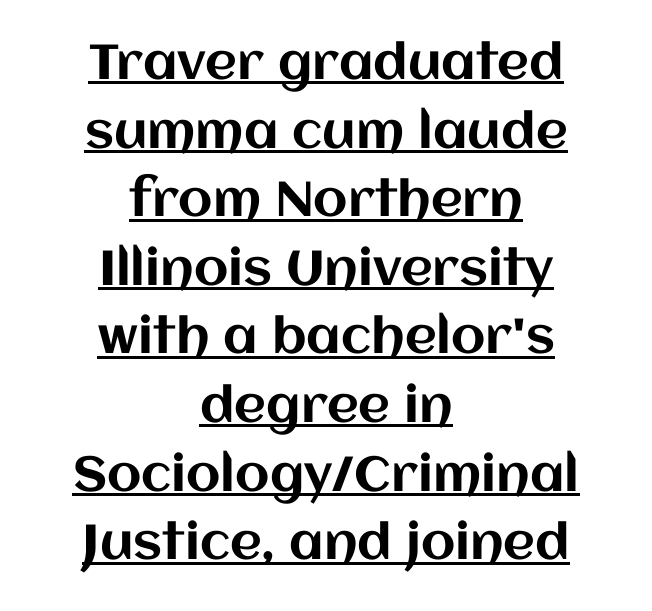
Q: Is the text italic (slanted)? A: No, it is upright.
Q: Is the text underlined? A: Yes.
Q: How is the paragraph aligned? A: Centered.
Q: Is the spacing between letters normal or unusually wide? A: Normal.
Q: Is the spacing between lines tight, normal or loose? A: Normal.
Q: Width (condensed, normal, or wide)? A: Normal.
Q: Stroke contrast? A: Medium.
Q: x-height? A: Large.
Q: Monospaced? A: No.
